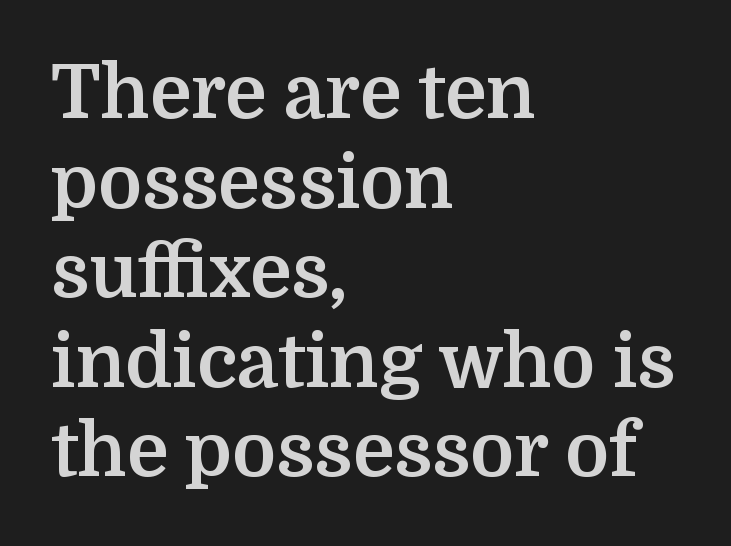
Q: Is the text bold? A: Yes.
Q: Is the text italic (slanted)? A: No, it is upright.
Q: Is the typeface a serif or a sans-serif typeface? A: Serif.
Q: Is the text underlined? A: No.
Q: How is the paragraph aligned? A: Left-aligned.
Q: Is the spacing between letters normal or unusually wide? A: Normal.
Q: Width (condensed, normal, or wide)? A: Normal.
Q: Stroke contrast? A: Medium.
Q: x-height? A: Medium.
Q: Monospaced? A: No.
